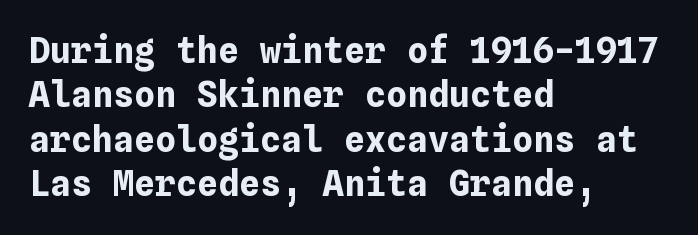
The image shows 35 px bold type, upright; set left-aligned, normal line spacing (1.27x), normal letter spacing, not underlined; low stroke contrast and a medium x-height.
